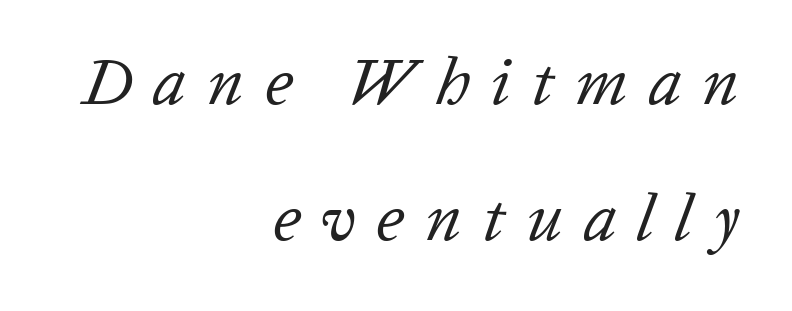
{"italic": "yes", "lean": "right", "slant_degrees": 20, "bold": "no", "weight": "regular", "width": "normal", "stroke_contrast": "low", "x_height": "medium", "monospaced": "no", "underline": "no", "align": "right", "line_spacing": "loose", "line_spacing_ratio": 2.03, "letter_spacing": "wide", "letter_spacing_em": 0.31, "glyph_px": 67}
